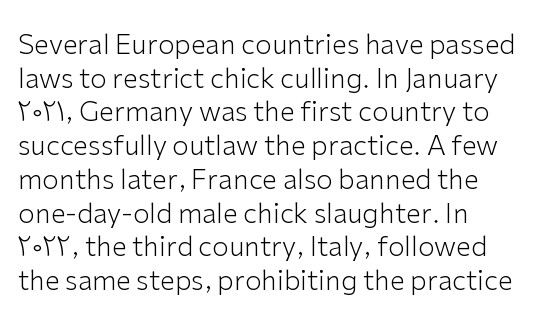
{"italic": "no", "bold": "no", "underline": "no", "align": "left", "line_spacing": "normal", "line_spacing_ratio": 1.25, "letter_spacing": "normal", "letter_spacing_em": 0.0, "glyph_px": 27}
